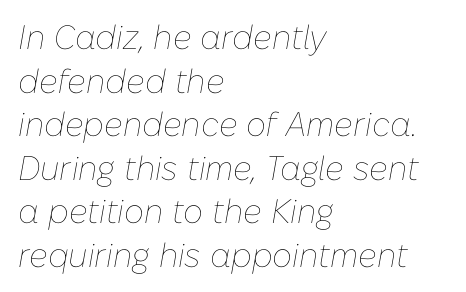
{"italic": "yes", "lean": "right", "slant_degrees": 10, "bold": "no", "weight": "thin", "width": "normal", "stroke_contrast": "low", "x_height": "medium", "monospaced": "no", "underline": "no", "align": "left", "line_spacing": "normal", "line_spacing_ratio": 1.28, "letter_spacing": "normal", "letter_spacing_em": 0.0, "glyph_px": 34}
